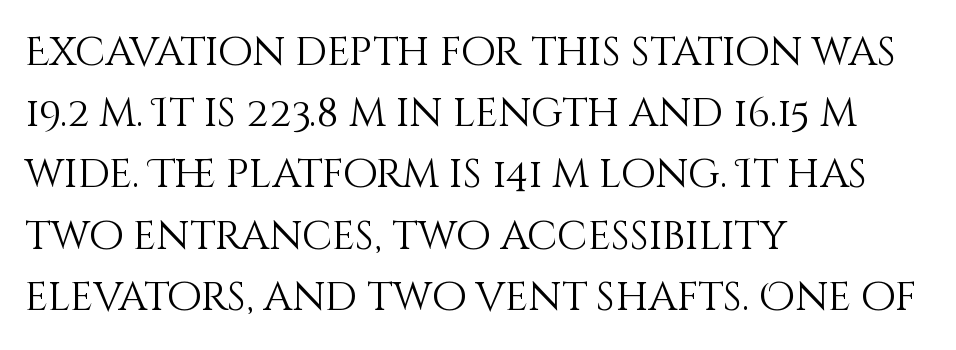
{"italic": "no", "bold": "no", "weight": "light", "width": "normal", "stroke_contrast": "medium", "x_height": "large", "monospaced": "no", "underline": "no", "align": "left", "line_spacing": "normal", "line_spacing_ratio": 1.53, "letter_spacing": "normal", "letter_spacing_em": 0.0, "glyph_px": 40}
